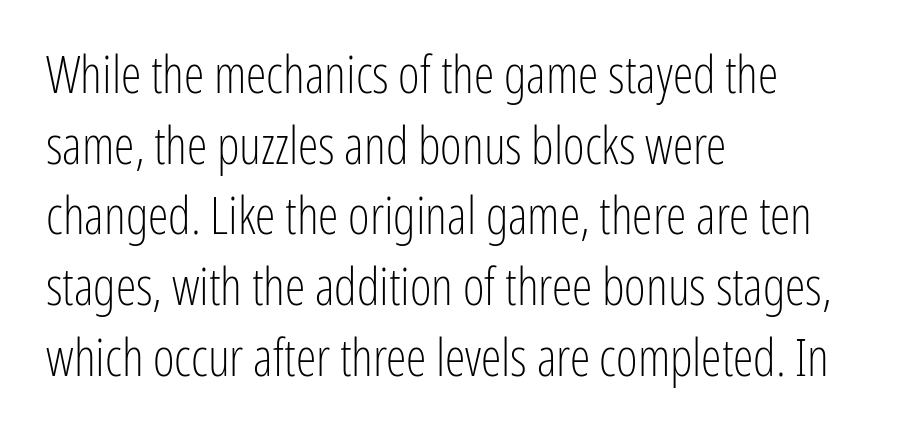
The image shows 52 px light, condensed sans-serif type, upright; set left-aligned, normal line spacing (1.36x), normal letter spacing, not underlined; low stroke contrast and a medium x-height.
